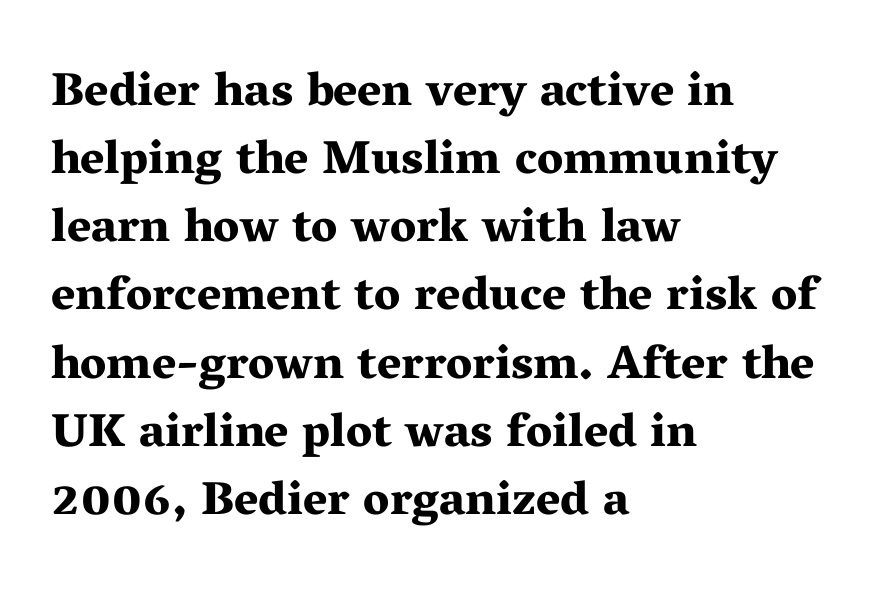
{"serif": "yes", "italic": "no", "bold": "yes", "weight": "bold", "width": "wide", "stroke_contrast": "medium", "x_height": "medium", "monospaced": "no", "underline": "no", "align": "left", "line_spacing": "normal", "line_spacing_ratio": 1.45, "letter_spacing": "normal", "letter_spacing_em": 0.0, "glyph_px": 47}
